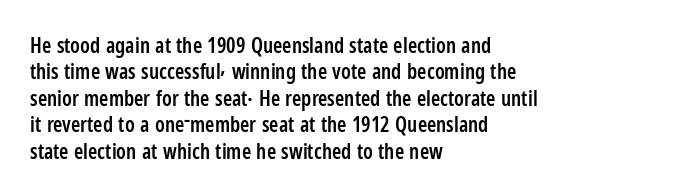
Its strokes are somewhat broadened, the hallmark of semibold type. Notice how descenders clear the ascenders below comfortably — that's standard leading. The letters stand straight up with perfectly vertical stems. Compared with a centered layout, this one pins lines to the left instead.
